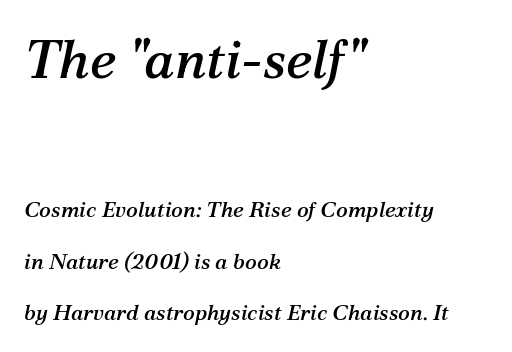
{"serif": "yes", "italic": "yes", "lean": "right", "slant_degrees": 12, "width": "normal", "stroke_contrast": "medium", "x_height": "medium", "monospaced": "no", "underline": "no", "align": "left", "line_spacing": "loose", "line_spacing_ratio": 2.36, "letter_spacing": "normal", "letter_spacing_em": 0.0, "larger_block": "first", "size_ratio": 2.45, "glyph_px": 54}
